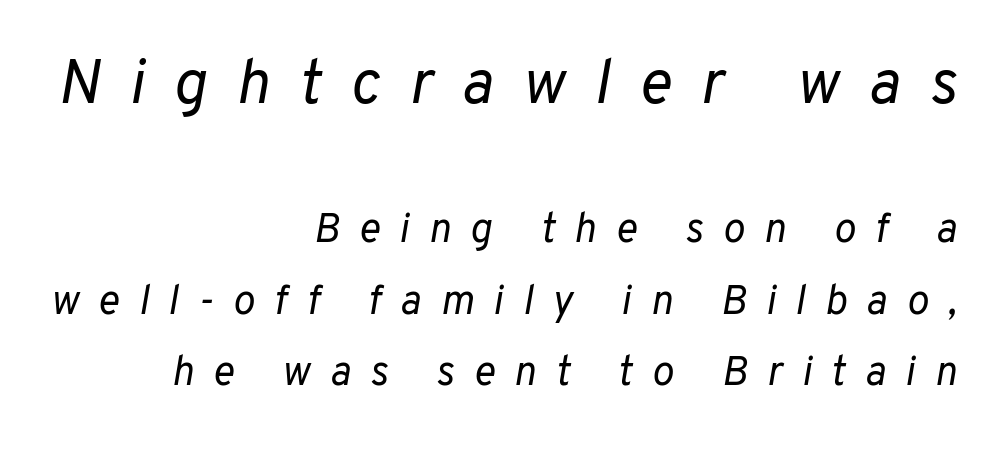
The passage shown is not bold in any degree. Does the lettering tilt? It does — this is italic. A typesetter would call this proportional, since set widths differ per character. How are the letters spaced? Widely, with obvious added tracking.
